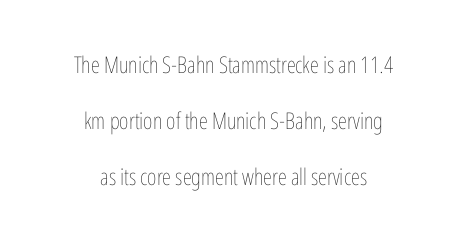
The letterforms sit at book weight or below. The rendering keeps characters at their native spacing. The line-height multiplier appears high, well above default. The glyphs are unaccompanied by any horizontal stroke below them. Horizontal alignment here is central, giving a formal, balanced look. When letters stand straight like this, we call the style roman or upright.
